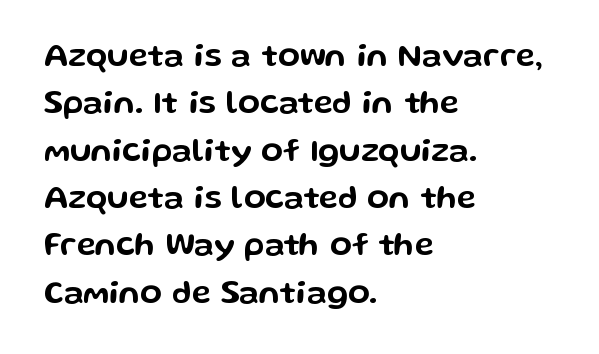
{"serif": "no", "italic": "no", "width": "wide", "stroke_contrast": "low", "x_height": "medium", "monospaced": "no", "underline": "no", "align": "left", "line_spacing": "normal", "line_spacing_ratio": 1.48, "letter_spacing": "normal", "letter_spacing_em": 0.0, "glyph_px": 32}
